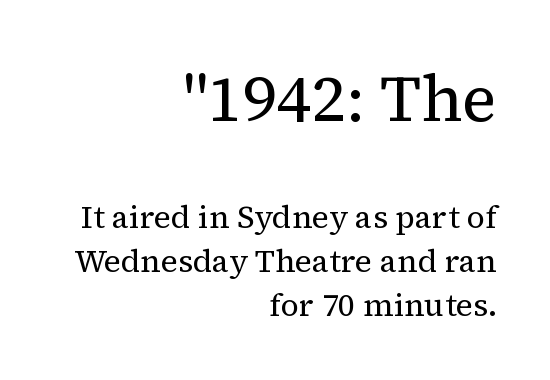
{"serif": "yes", "italic": "no", "bold": "no", "weight": "regular", "width": "normal", "stroke_contrast": "medium", "x_height": "medium", "monospaced": "no", "underline": "no", "align": "right", "line_spacing": "normal", "line_spacing_ratio": 1.37, "letter_spacing": "normal", "letter_spacing_em": 0.0, "larger_block": "first", "size_ratio": 2.03, "glyph_px": 65}
